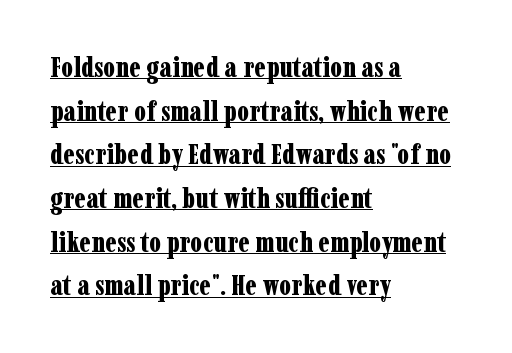
{"serif": "yes", "italic": "no", "bold": "yes", "weight": "bold", "width": "condensed", "stroke_contrast": "low", "x_height": "medium", "monospaced": "no", "underline": "yes", "align": "left", "line_spacing": "normal", "line_spacing_ratio": 1.56, "letter_spacing": "normal", "letter_spacing_em": 0.0, "glyph_px": 28}
